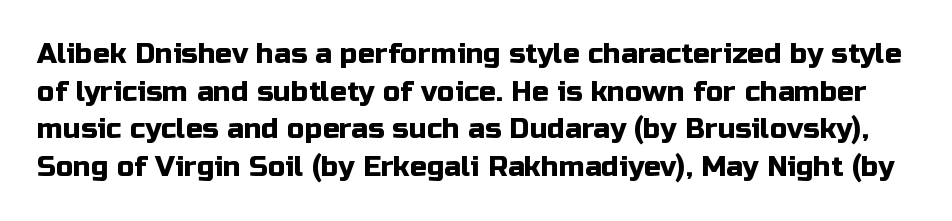
{"serif": "no", "italic": "no", "width": "normal", "stroke_contrast": "low", "x_height": "medium", "monospaced": "no", "underline": "no", "line_spacing": "normal", "line_spacing_ratio": 1.34, "letter_spacing": "normal", "letter_spacing_em": 0.0, "glyph_px": 28}
